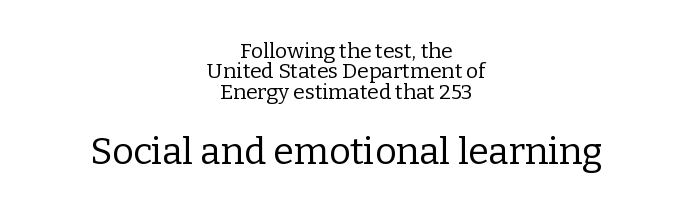
The image shows 37 px regular-weight serif type, upright; set centered, tight line spacing (0.97x), normal letter spacing, not underlined; the second (bottom) block is 1.76x larger; low stroke contrast and a medium x-height.
